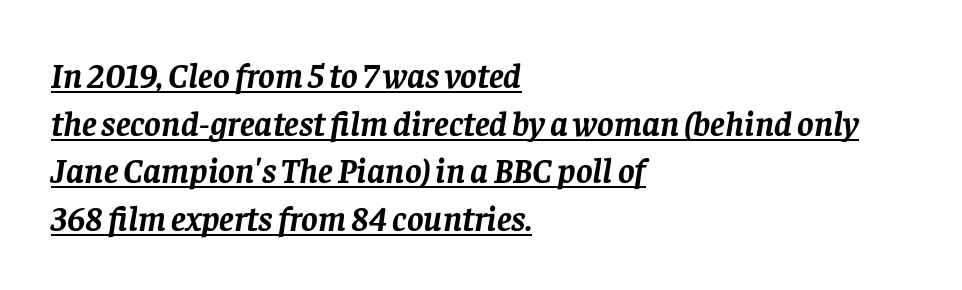
The image shows 35 px semibold serif type, italic (leaning right); set left-aligned, normal line spacing (1.36x), normal letter spacing, underlined; low stroke contrast and a large x-height.
